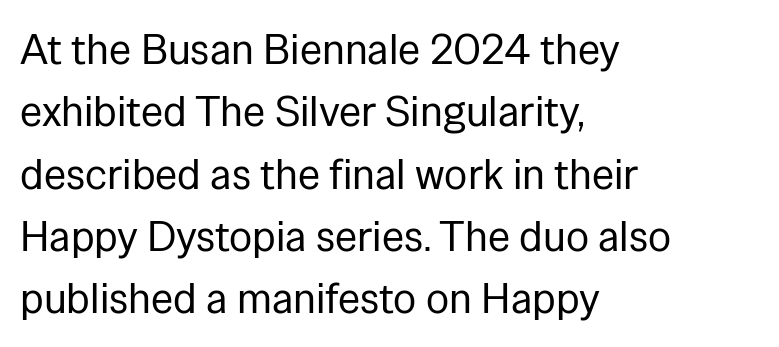
There is no visible air inserted between adjacent glyphs. When letters stand straight like this, we call the style roman or upright. Weight: regular or lighter. Students, observe: this is what conventionally led text looks like.
